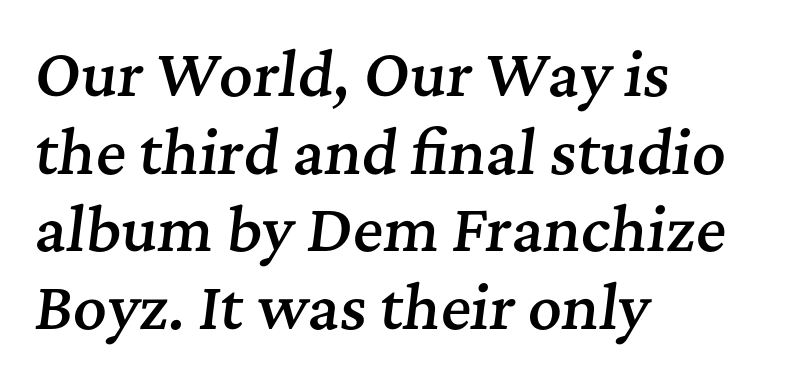
What kind of face is this? One with serifs. The strokes are fattened partway — semibold, not bold. The whole block is typeset with a tilt. The line-height multiplier appears to be the usual default. Here the designer chose a conventional face with non-uniform glyph widths.
